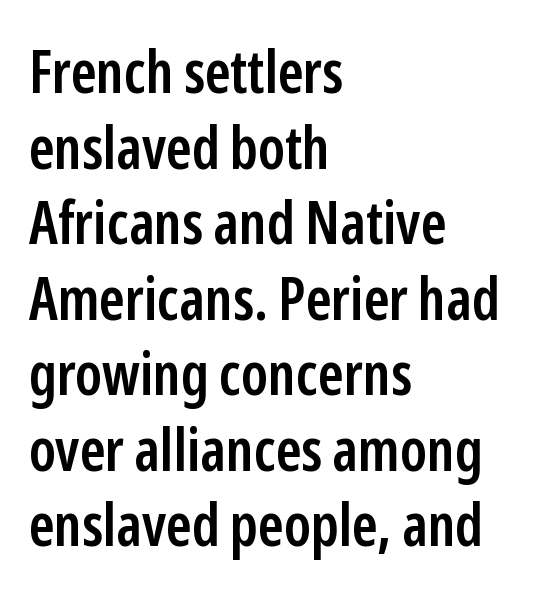
Descender tails drop into unmarked territory. If you drew a ruler down the left edge, every line would touch it. The passage shown is semibold, sitting just below true bold. You can tell from the bare stems that sans-serif type was used.
